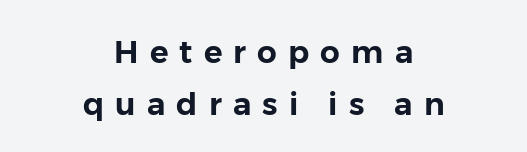
{"serif": "no", "italic": "no", "width": "normal", "stroke_contrast": "low", "x_height": "medium", "monospaced": "no", "underline": "no", "align": "center", "line_spacing": "normal", "line_spacing_ratio": 1.68, "letter_spacing": "wide", "letter_spacing_em": 0.36, "glyph_px": 31}
